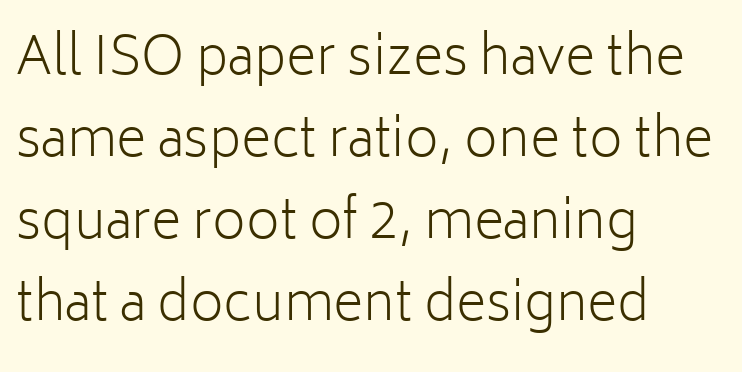
The image shows 52 px light sans-serif type, upright; set left-aligned, normal line spacing (1.58x), normal letter spacing, not underlined; low stroke contrast and a medium x-height.
